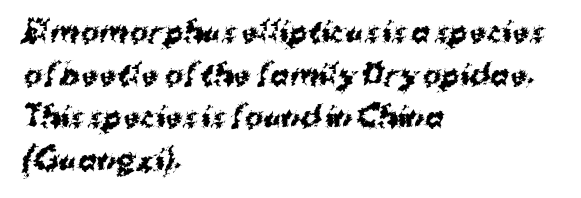
{"serif": "no", "bold": "yes", "weight": "bold", "width": "normal", "stroke_contrast": "medium", "x_height": "medium", "monospaced": "no", "underline": "no", "align": "left", "line_spacing": "normal", "line_spacing_ratio": 1.52, "letter_spacing": "normal", "letter_spacing_em": 0.0, "glyph_px": 28}
